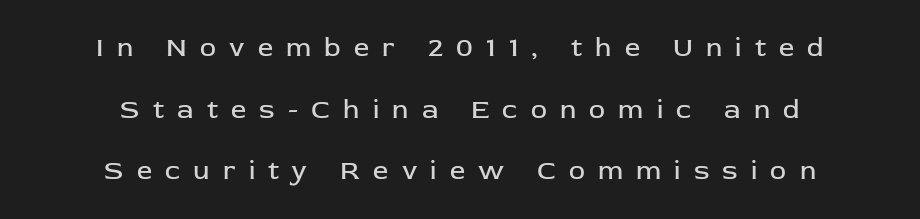
Q: Is the text bold? A: No.
Q: Is the text italic (slanted)? A: No, it is upright.
Q: Is the text underlined? A: No.
Q: How is the paragraph aligned? A: Centered.
Q: Is the spacing between letters normal or unusually wide? A: Unusually wide.
Q: Is the spacing between lines tight, normal or loose? A: Loose.
